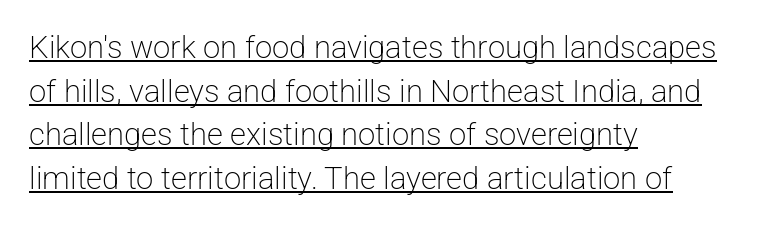
The image shows 31 px light sans-serif type, upright; set left-aligned, normal line spacing (1.41x), normal letter spacing, underlined; low stroke contrast and a medium x-height.
